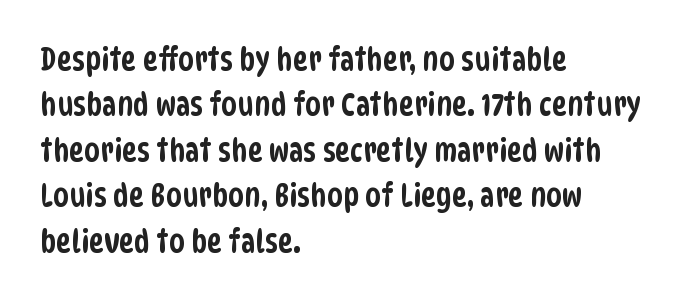
{"serif": "no", "width": "condensed", "stroke_contrast": "low", "x_height": "large", "monospaced": "no", "underline": "no", "align": "left", "line_spacing": "normal", "line_spacing_ratio": 1.42, "letter_spacing": "normal", "letter_spacing_em": 0.0, "glyph_px": 32}
